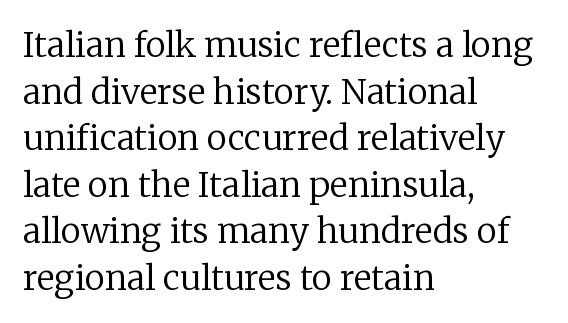
The image shows 34 px regular-weight serif type, upright; set left-aligned, normal line spacing (1.37x), normal letter spacing, not underlined; low stroke contrast and a medium x-height.
